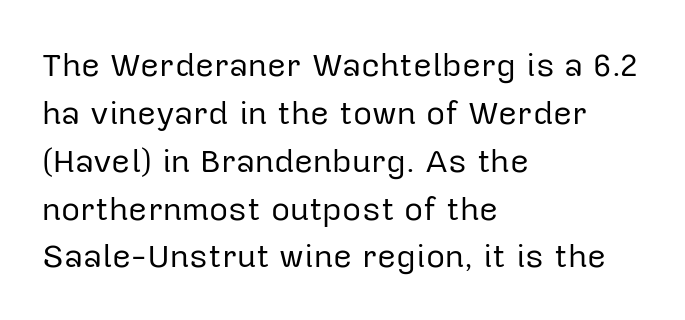
{"serif": "no", "italic": "no", "bold": "no", "weight": "regular", "width": "normal", "stroke_contrast": "low", "x_height": "medium", "monospaced": "no", "underline": "no", "align": "left", "line_spacing": "normal", "line_spacing_ratio": 1.45, "letter_spacing": "normal", "letter_spacing_em": 0.0, "glyph_px": 33}
